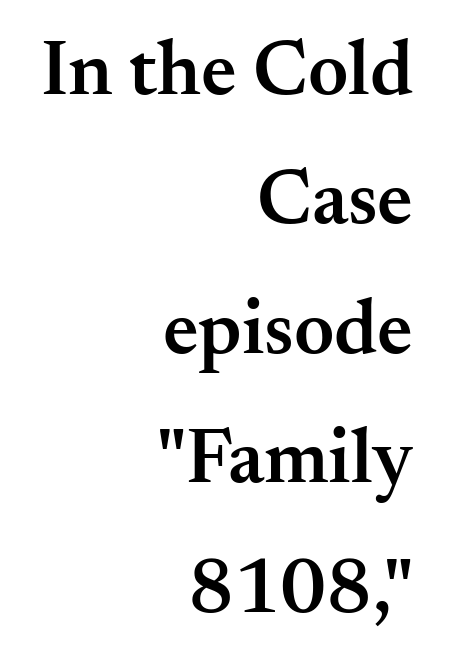
Q: Is the text bold? A: Semi-bold.
Q: Is the text italic (slanted)? A: No, it is upright.
Q: Is the typeface a serif or a sans-serif typeface? A: Serif.
Q: Is the text underlined? A: No.
Q: How is the paragraph aligned? A: Right-aligned.
Q: Is the spacing between letters normal or unusually wide? A: Normal.
Q: Is the spacing between lines tight, normal or loose? A: Normal.
Q: Width (condensed, normal, or wide)? A: Normal.
Q: Stroke contrast? A: Medium.
Q: x-height? A: Small.
Q: Monospaced? A: No.
